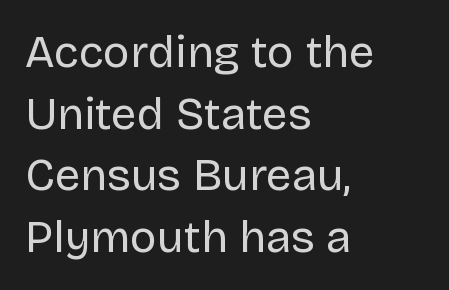
Q: Is the text bold? A: No.
Q: Is the text italic (slanted)? A: No, it is upright.
Q: Is the typeface a serif or a sans-serif typeface? A: Sans-serif.
Q: Is the text underlined? A: No.
Q: How is the paragraph aligned? A: Left-aligned.
Q: Is the spacing between letters normal or unusually wide? A: Normal.
Q: Is the spacing between lines tight, normal or loose? A: Normal.
Q: Width (condensed, normal, or wide)? A: Normal.
Q: Stroke contrast? A: Low.
Q: x-height? A: Large.
Q: Monospaced? A: No.
